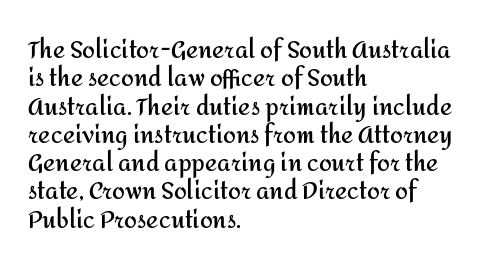
{"italic": "no", "bold": "yes", "underline": "no", "align": "left", "line_spacing_ratio": 1.23, "letter_spacing": "normal", "letter_spacing_em": 0.0, "glyph_px": 23}
